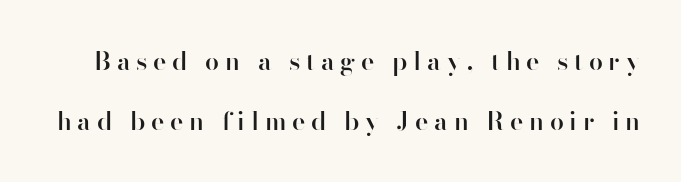
The image shows 25 px text type, upright; set loose line spacing (2.41x), unusually wide letter spacing (+0.23 em), not underlined.
